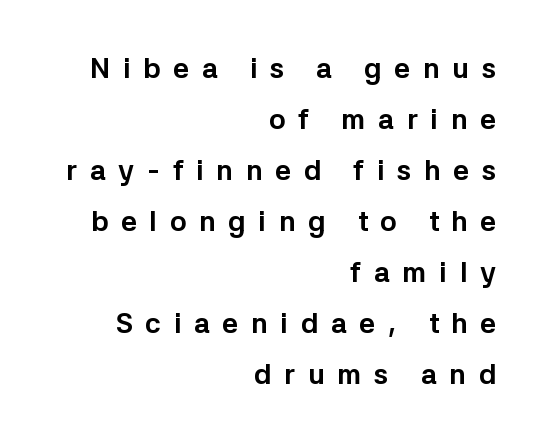
The image shows 28 px bold sans-serif type, upright; set right-aligned, line spacing 1.82x, unusually wide letter spacing (+0.45 em), not underlined; low stroke contrast and a medium x-height.
